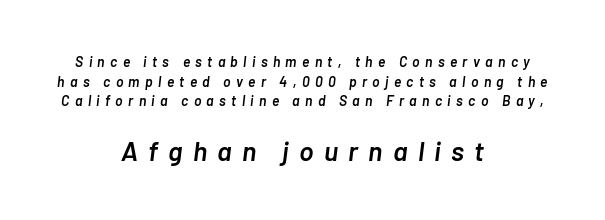
Q: Is the text bold? A: Semi-bold.
Q: Is the text italic (slanted)? A: Yes, it leans right by about 7 degrees.
Q: Is the text underlined? A: No.
Q: How is the paragraph aligned? A: Centered.
Q: Is the spacing between letters normal or unusually wide? A: Unusually wide.
Q: Is the spacing between lines tight, normal or loose? A: Normal.
Q: Which block of text is set in a larger size, the first (top) or the second (bottom)? A: The second (bottom) one.
